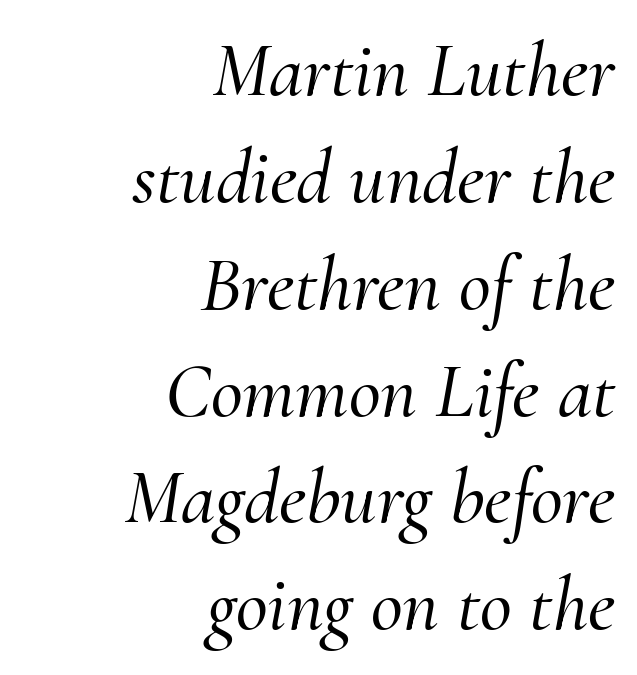
The image shows 78 px serif type, italic (leaning right); set right-aligned, normal line spacing (1.37x), normal letter spacing, not underlined; medium stroke contrast and a small x-height.
